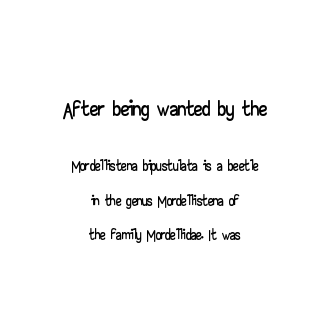
Size contrast runs from large at the top to small at the bottom. In terms of letterform style, serifs are entirely absent. Character widths vary here, with narrow letters taking less room than wide ones. Short note: letters normally spaced. Tall strokes in this sample are plumb rather than angled. Type without underlining.
